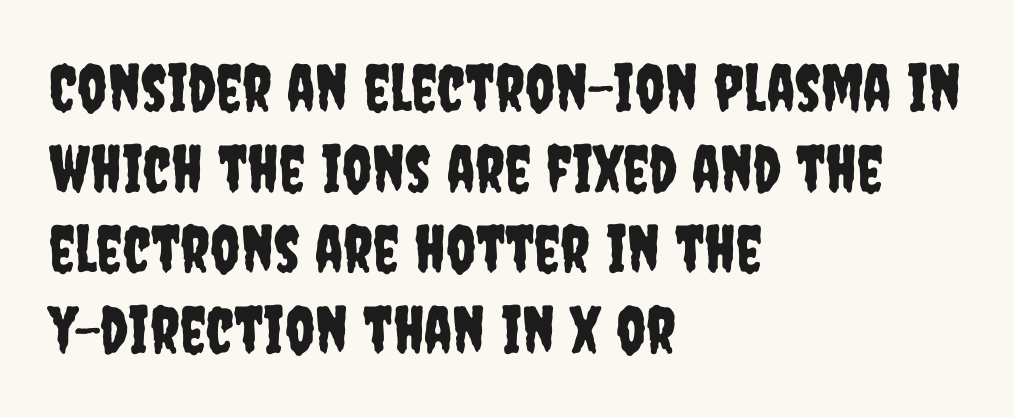
The image shows 65 px condensed sans-serif type, upright; set left-aligned, line spacing 1.24x, normal letter spacing, not underlined; low stroke contrast and a large x-height.
